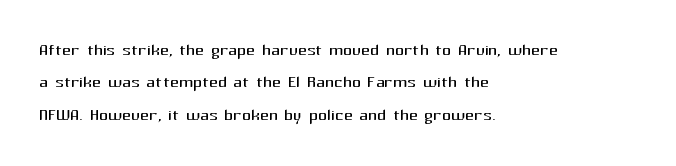
{"italic": "no", "bold": "no", "underline": "no", "align": "left", "line_spacing": "normal", "line_spacing_ratio": 1.47, "letter_spacing": "normal", "letter_spacing_em": 0.0, "glyph_px": 22}
